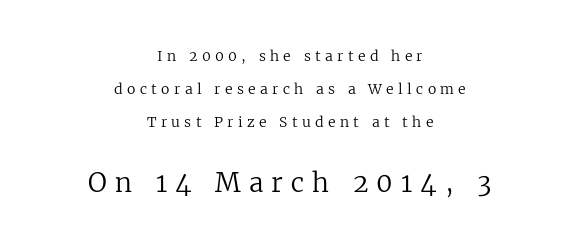
The image shows 26 px text type, upright; set centered, loose line spacing (2.35x), unusually wide letter spacing (+0.31 em), not underlined; the second (bottom) block is 1.86x larger.
